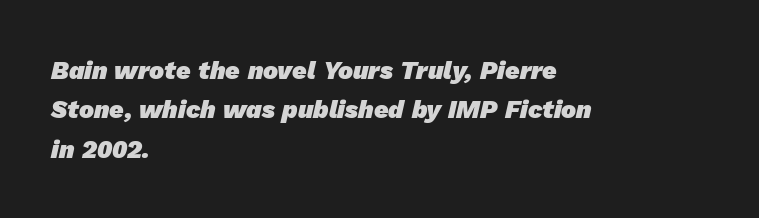
Q: Is the text bold? A: Yes.
Q: Is the text underlined? A: No.
Q: How is the paragraph aligned? A: Left-aligned.
Q: Is the spacing between letters normal or unusually wide? A: Normal.
Q: Is the spacing between lines tight, normal or loose? A: Normal.
